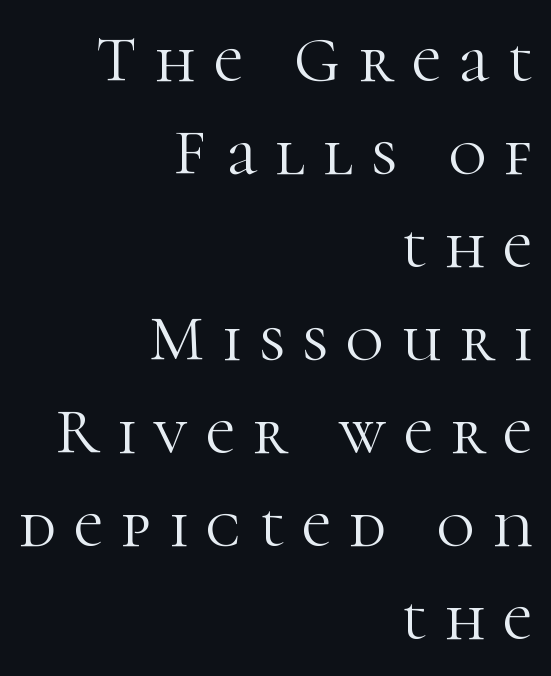
Q: Is the text bold? A: No.
Q: Is the text italic (slanted)? A: No, it is upright.
Q: Is the typeface a serif or a sans-serif typeface? A: Serif.
Q: Is the text underlined? A: No.
Q: How is the paragraph aligned? A: Right-aligned.
Q: Is the spacing between letters normal or unusually wide? A: Unusually wide.
Q: Is the spacing between lines tight, normal or loose? A: Normal.
Q: Width (condensed, normal, or wide)? A: Normal.
Q: Stroke contrast? A: High.
Q: x-height? A: Medium.
Q: Monospaced? A: No.
